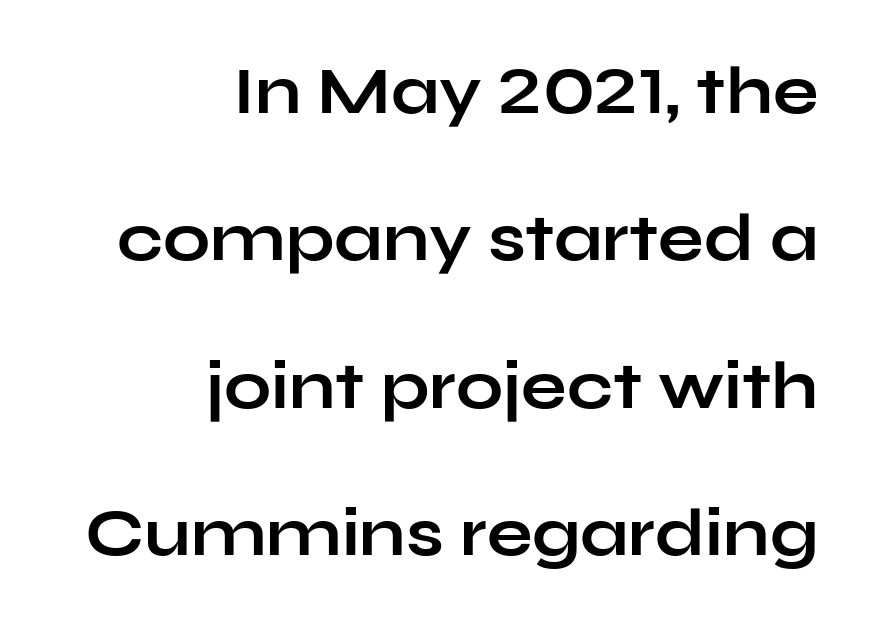
The image shows 67 px bold, wide sans-serif type, upright; set right-aligned, loose line spacing (2.2x), normal letter spacing, not underlined; low stroke contrast and a medium x-height.
